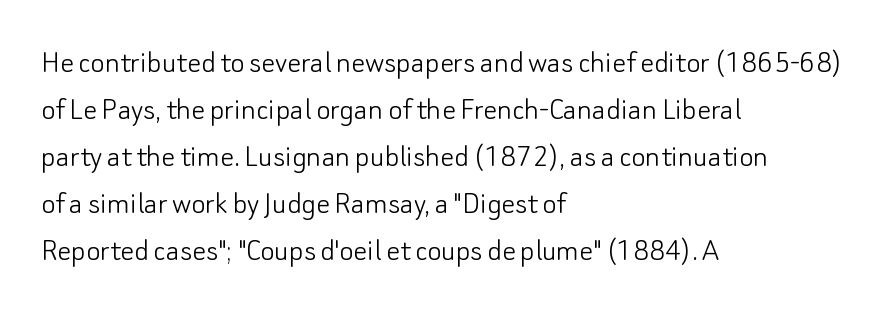
Q: Is the text bold? A: No.
Q: Is the text italic (slanted)? A: No, it is upright.
Q: Is the typeface a serif or a sans-serif typeface? A: Sans-serif.
Q: Is the text underlined? A: No.
Q: How is the paragraph aligned? A: Left-aligned.
Q: Is the spacing between letters normal or unusually wide? A: Normal.
Q: Is the spacing between lines tight, normal or loose? A: Normal.
Q: Width (condensed, normal, or wide)? A: Normal.
Q: Stroke contrast? A: Low.
Q: x-height? A: Small.
Q: Monospaced? A: No.
